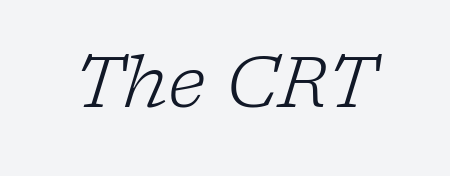
{"serif": "yes", "italic": "yes", "lean": "right", "slant_degrees": 17, "bold": "no", "weight": "light", "width": "normal", "stroke_contrast": "low", "x_height": "medium", "monospaced": "no", "underline": "no", "letter_spacing": "normal", "letter_spacing_em": 0.0, "glyph_px": 71}
